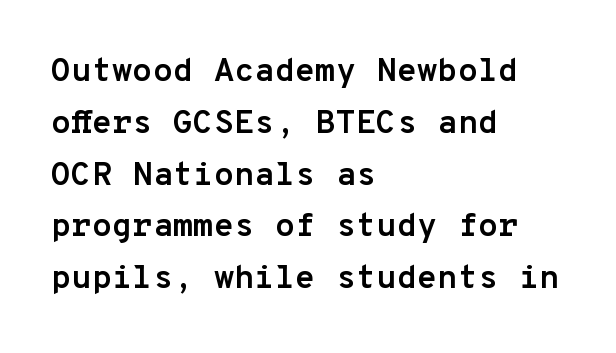
{"serif": "no", "italic": "no", "bold": "yes", "weight": "semibold", "width": "normal", "stroke_contrast": "low", "x_height": "medium", "monospaced": "yes", "underline": "no", "align": "left", "line_spacing": "normal", "line_spacing_ratio": 1.57, "letter_spacing": "normal", "letter_spacing_em": 0.0, "glyph_px": 33}
